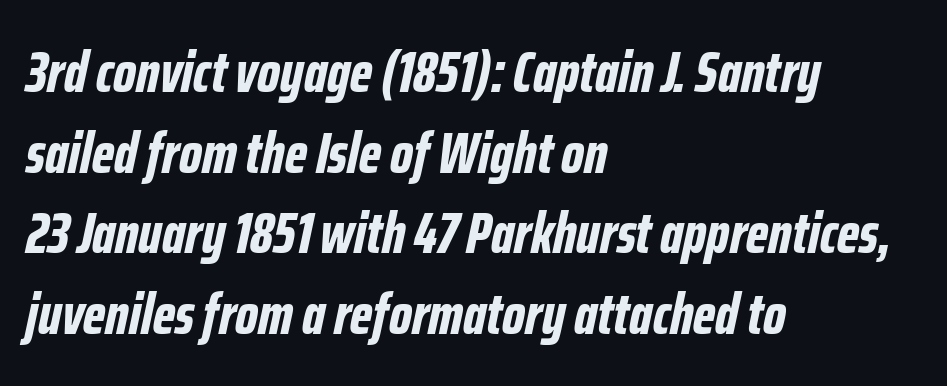
The image shows 58 px bold, condensed type, italic (leaning right); set left-aligned, normal line spacing (1.39x), normal letter spacing, not underlined; low stroke contrast and a medium x-height.
